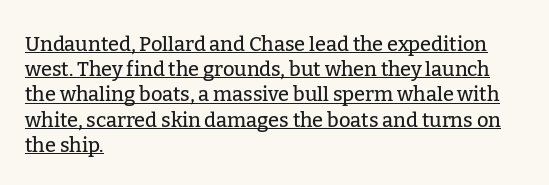
Nothing unusual about the tracking: characters are spaced as the font intends. Each new line begins a customary step beneath the previous one. When letters stand straight like this, we call the style roman or upright. A classic flush-left, rag-right setting is used for this passage.
